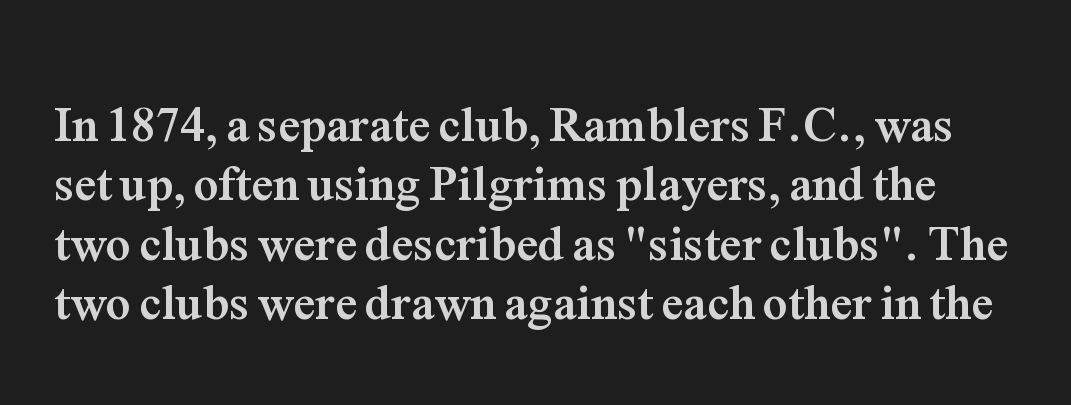
Q: Is the text bold? A: Yes.
Q: Is the text italic (slanted)? A: No, it is upright.
Q: Is the typeface a serif or a sans-serif typeface? A: Serif.
Q: Is the text underlined? A: No.
Q: Is the spacing between letters normal or unusually wide? A: Normal.
Q: Width (condensed, normal, or wide)? A: Normal.
Q: Stroke contrast? A: Medium.
Q: x-height? A: Medium.
Q: Monospaced? A: No.
